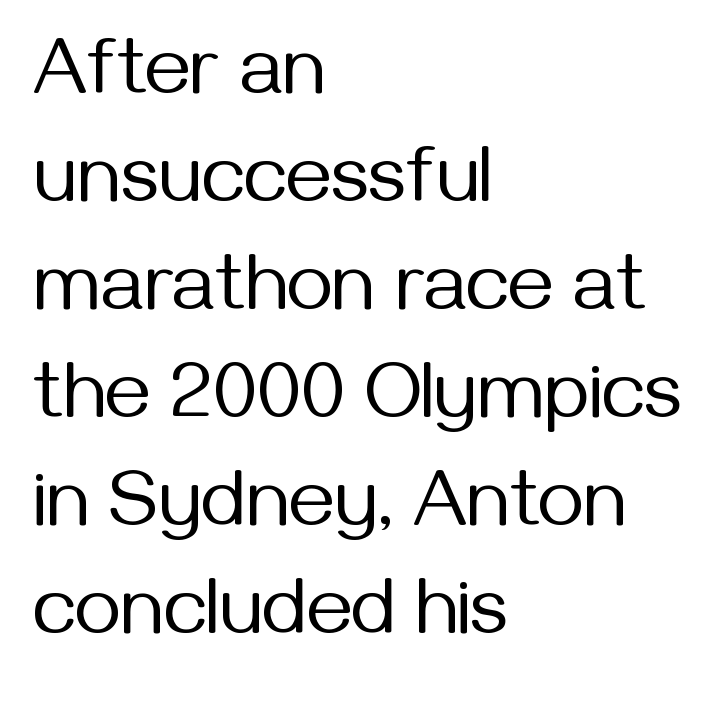
The space beneath each line is pristine and unruled. Tall strokes in this sample are plumb rather than angled. Here the designer chose a conventional face with non-uniform glyph widths. How would I describe the line gaps? Plain and ordinary.
